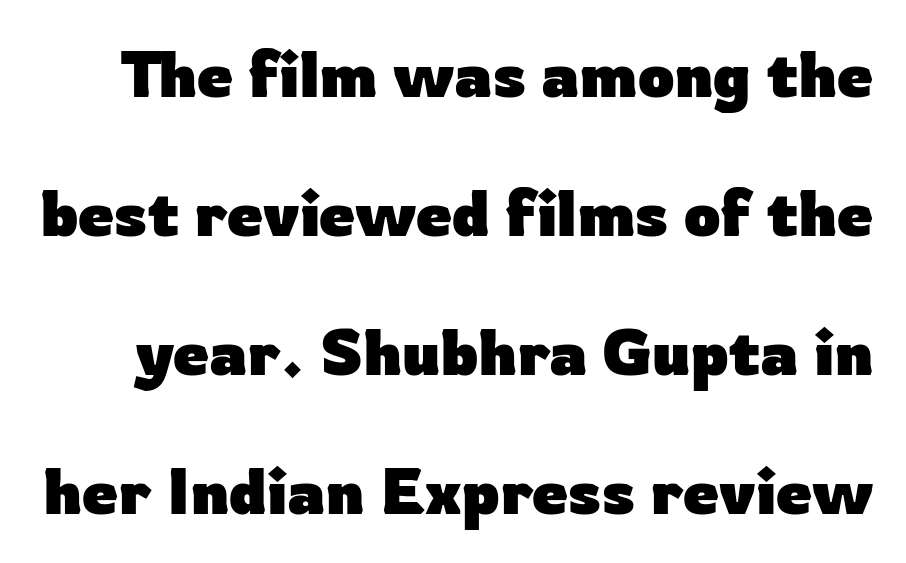
The image shows 64 px heavy sans-serif type, upright; set loose line spacing (2.17x), normal letter spacing, not underlined; low stroke contrast and a medium x-height.
